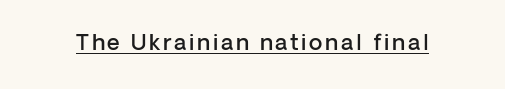
The image shows 22 px text type, upright; set underlined.
